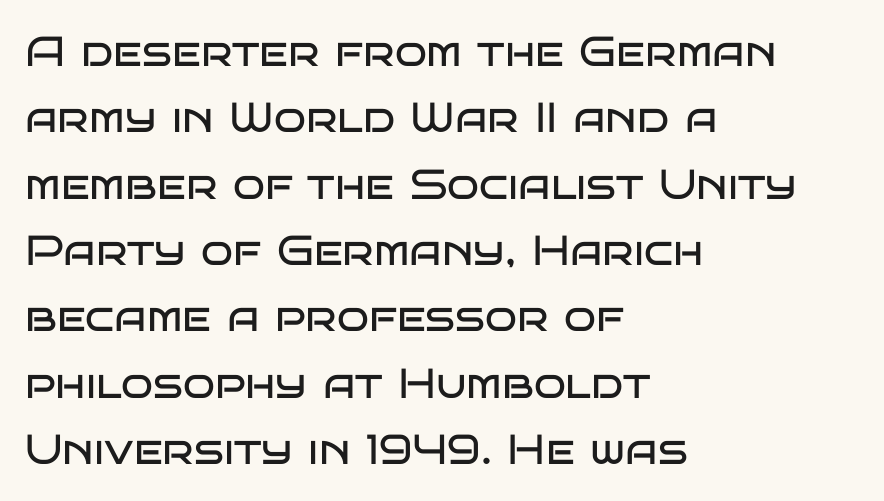
The image shows 42 px regular-weight, wide sans-serif type, upright; set left-aligned, normal line spacing (1.58x), normal letter spacing, not underlined; low stroke contrast and a large x-height.
